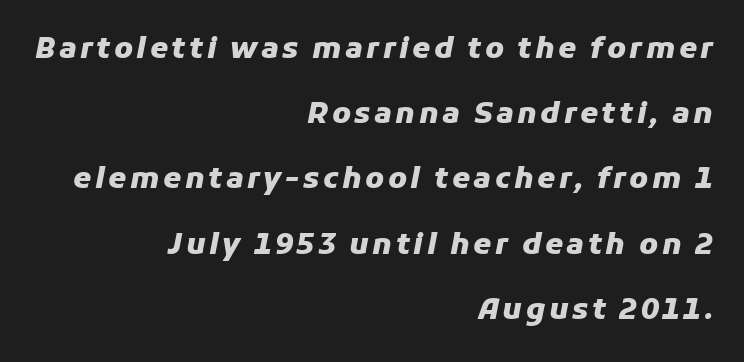
The image shows 29 px heavy type, italic (leaning right); set right-aligned, loose line spacing (2.25x), not underlined; low stroke contrast and a medium x-height.
